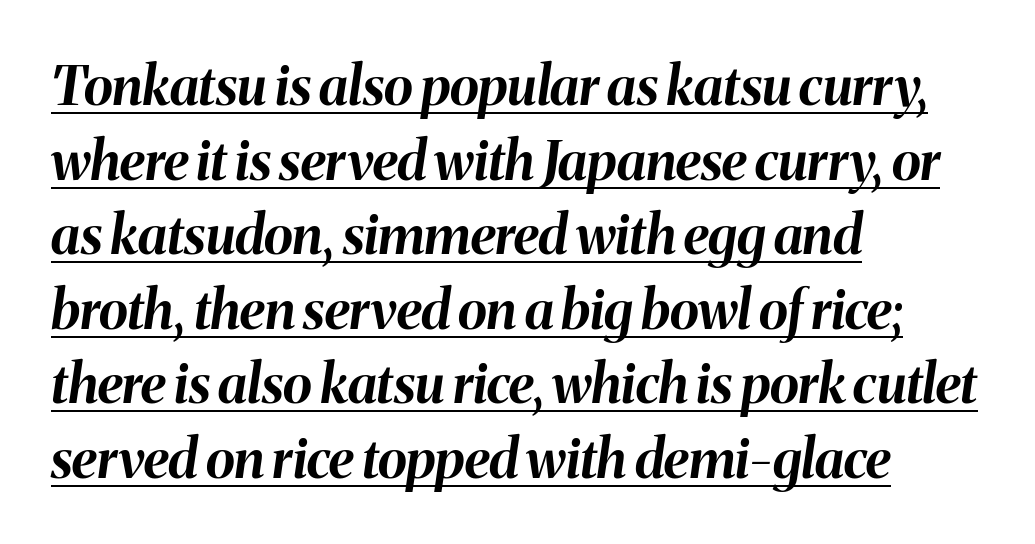
{"italic": "yes", "lean": "right", "slant_degrees": 8, "bold": "yes", "weight": "bold", "width": "normal", "stroke_contrast": "medium", "x_height": "medium", "monospaced": "no", "underline": "yes", "align": "left", "line_spacing": "normal", "line_spacing_ratio": 1.38, "letter_spacing": "normal", "letter_spacing_em": 0.0, "glyph_px": 54}
